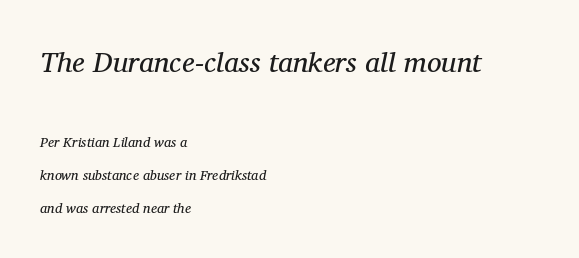
{"serif": "yes", "italic": "yes", "lean": "right", "slant_degrees": 11, "bold": "no", "weight": "regular", "width": "normal", "stroke_contrast": "medium", "x_height": "medium", "monospaced": "no", "underline": "no", "align": "left", "line_spacing": "loose", "line_spacing_ratio": 2.35, "letter_spacing": "normal", "letter_spacing_em": 0.0, "larger_block": "first", "size_ratio": 2.07, "glyph_px": 29}
